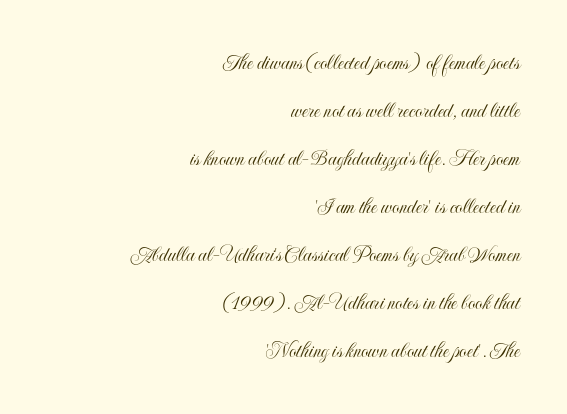
Q: Is the text italic (slanted)? A: Yes.
Q: Is the text underlined? A: No.
Q: How is the paragraph aligned? A: Right-aligned.
Q: Is the spacing between letters normal or unusually wide? A: Normal.
Q: Is the spacing between lines tight, normal or loose? A: Loose.
